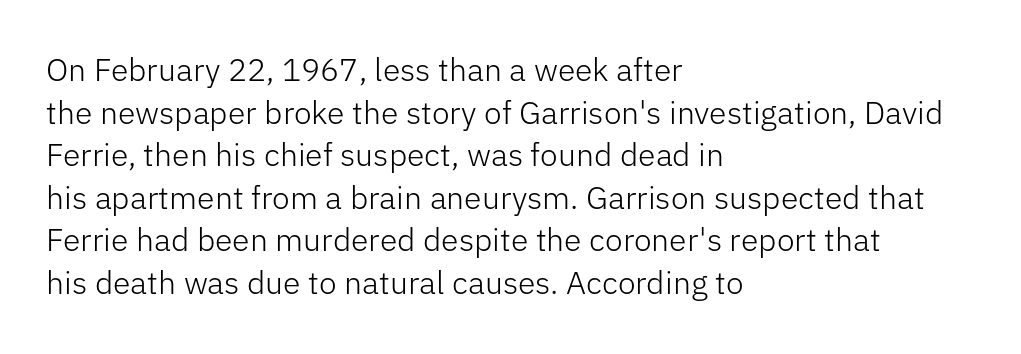
{"serif": "no", "italic": "no", "bold": "no", "weight": "light", "width": "normal", "stroke_contrast": "low", "x_height": "medium", "monospaced": "no", "underline": "no", "align": "left", "line_spacing": "normal", "line_spacing_ratio": 1.33, "letter_spacing": "normal", "letter_spacing_em": 0.0, "glyph_px": 32}
